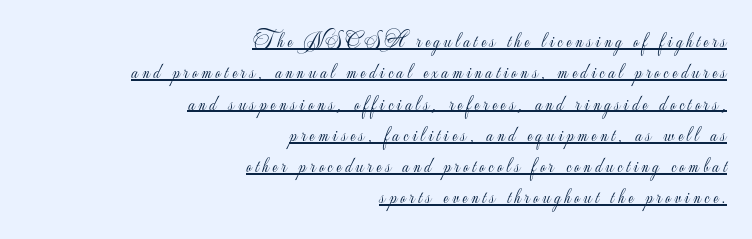
Line endings align vertically; line beginnings do not. The lines sit at an ordinary, default distance from one another. What decoration does the sample have? An underline.
